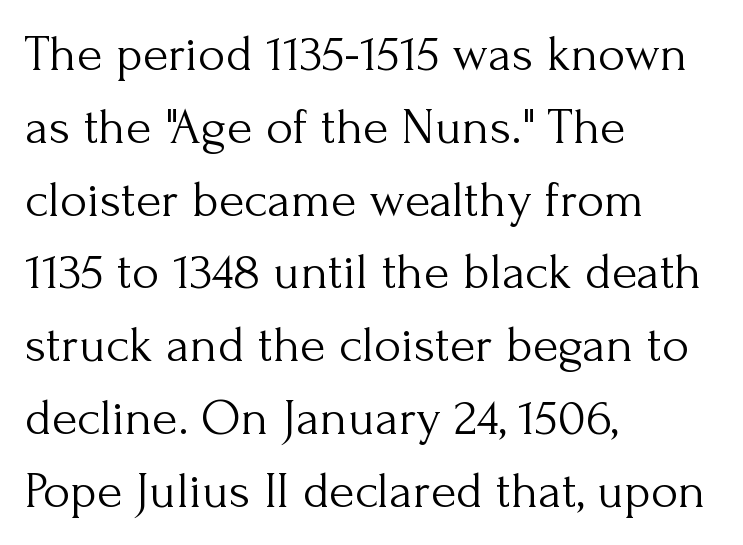
{"serif": "yes", "italic": "no", "bold": "no", "weight": "light", "width": "normal", "stroke_contrast": "medium", "x_height": "small", "monospaced": "no", "underline": "no", "align": "left", "line_spacing": "normal", "line_spacing_ratio": 1.4, "letter_spacing": "normal", "letter_spacing_em": 0.0, "glyph_px": 52}
